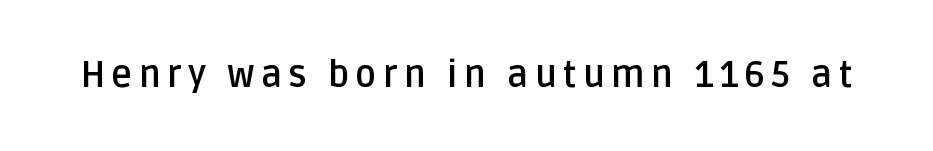
{"serif": "no", "italic": "no", "bold": "yes", "weight": "semibold", "width": "normal", "stroke_contrast": "low", "x_height": "large", "monospaced": "no", "underline": "no", "glyph_px": 36}
